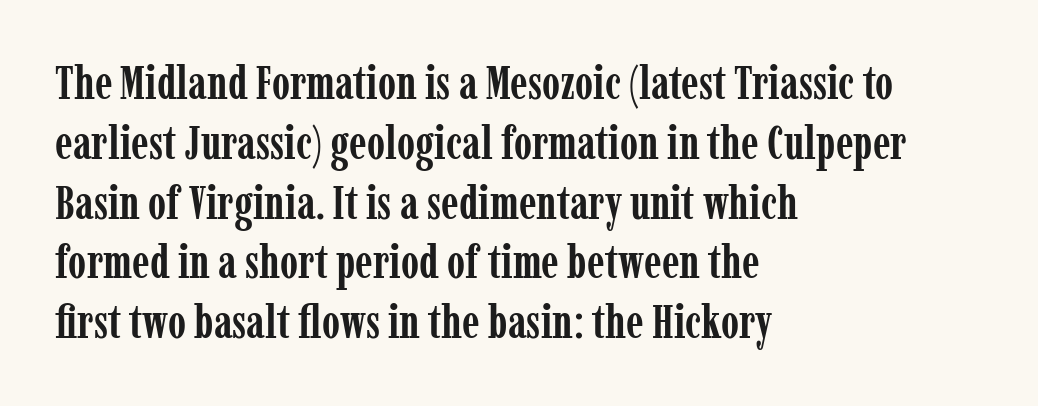
Every letter is thick-stroked: bold, no question. Each letter keeps its own natural width here, so spacing adapts to shape. One glance says typical: line gaps are just what's usual. It's the straight-up-and-down kind of type. Where is the straight margin? On the left.
